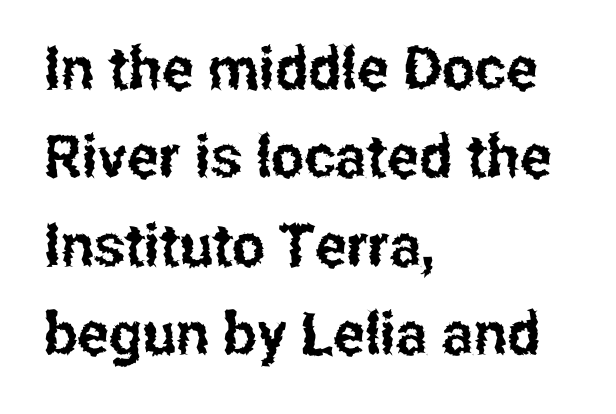
Regarding serifs, this sample does without them. In terms of posture, this sample is upright. A typesetter would call this proportional, since set widths differ per character. One glance says typical: line gaps are just what's usual.
